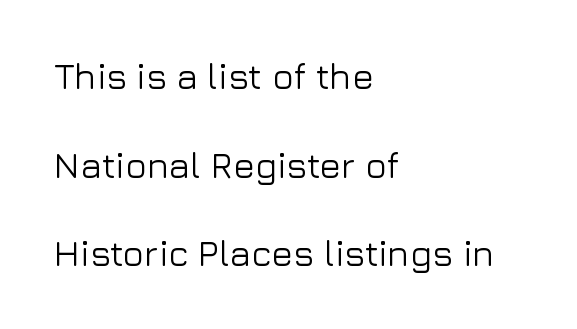
Q: Is the text italic (slanted)? A: No, it is upright.
Q: Is the typeface a serif or a sans-serif typeface? A: Sans-serif.
Q: Is the text underlined? A: No.
Q: How is the paragraph aligned? A: Left-aligned.
Q: Is the spacing between letters normal or unusually wide? A: Normal.
Q: Is the spacing between lines tight, normal or loose? A: Loose.
Q: Width (condensed, normal, or wide)? A: Normal.
Q: Stroke contrast? A: Low.
Q: x-height? A: Medium.
Q: Monospaced? A: No.
